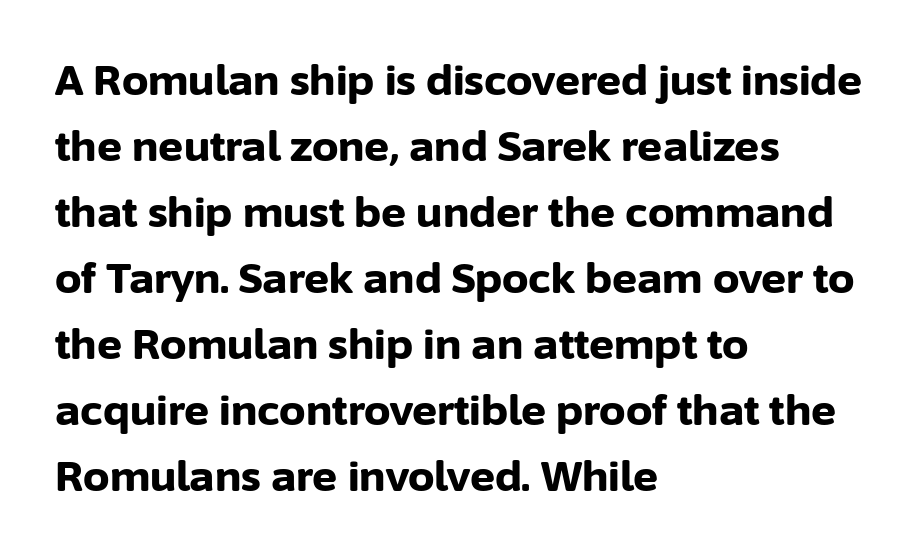
The glyphs are unaccompanied by any horizontal stroke below them. Look at the bottom of the vertical strokes: they stop flat, with no serifs. Italic? Not at all — the glyphs are vertical. How are the letters spaced? Ordinarily, with no added tracking. These words are printed bold, with thick strokes throughout.
